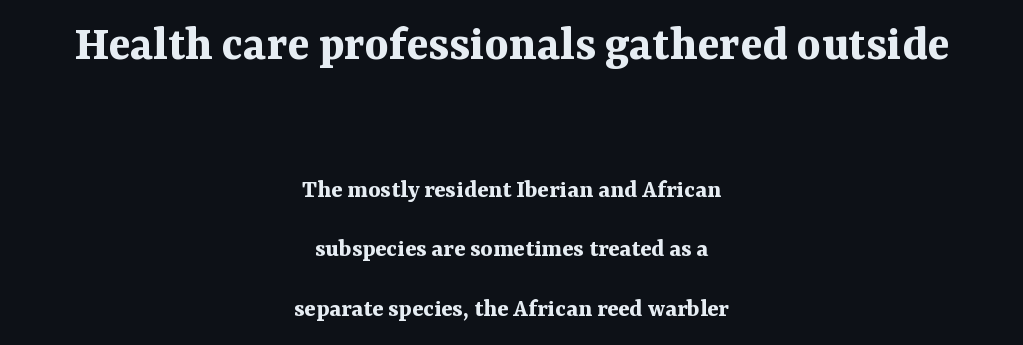
{"serif": "yes", "italic": "no", "bold": "yes", "weight": "bold", "width": "normal", "stroke_contrast": "medium", "x_height": "medium", "monospaced": "no", "underline": "no", "align": "center", "line_spacing": "loose", "line_spacing_ratio": 2.28, "letter_spacing": "normal", "letter_spacing_em": 0.0, "larger_block": "first", "size_ratio": 1.96, "glyph_px": 51}
